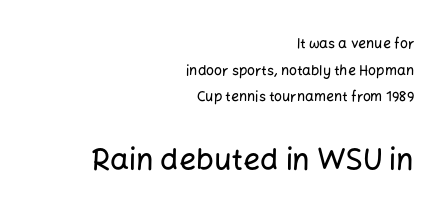
When letters stand straight like this, we call the style roman or upright. These lines stack with their right ends in a neat column. The rendering uses a large line-height, opening up the rows. Here the designer chose a conventional face with non-uniform glyph widths. Type style note: lacks serifs. Caption: upper text group reduced, lower text group enlarged.
